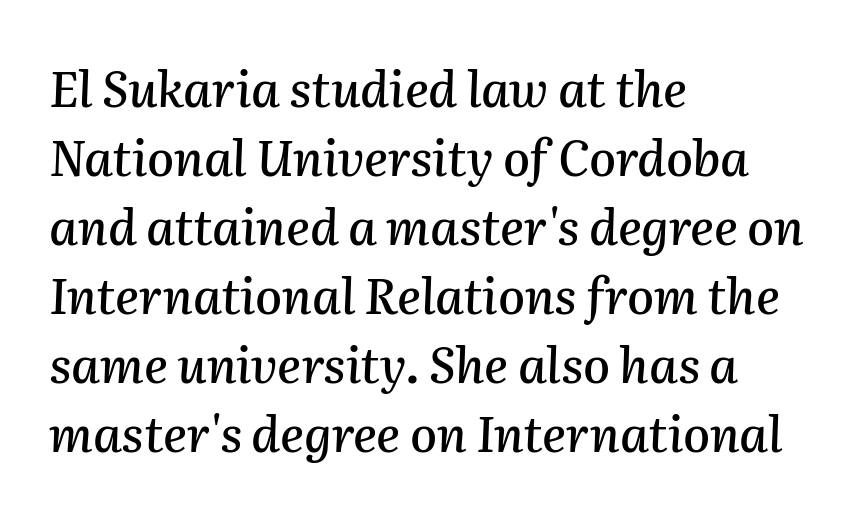
The line-height multiplier appears to be the usual default. The foot of each line stays bare and open. The letters advance in unequal steps, a hallmark of proportional type. Spacing between characters is what you'd get straight out of the box. The specimen reads as italic at a glance. Where is the straight margin? On the left.
